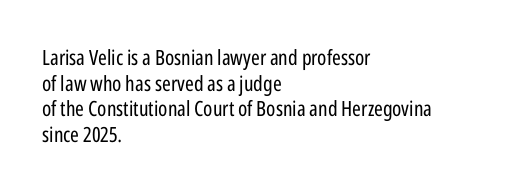
Does extra space separate the letters? No, they use regular spacing. The passage is arranged the way most books set body copy — flush left. The area under the type is left untouched. The face looks like a standard text weight, possibly lighter. Notice how the stems are strictly vertical — no italics here.
